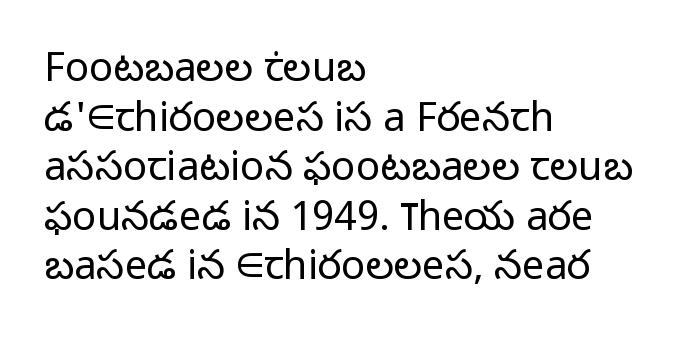
Q: Is the text bold? A: No.
Q: Is the text italic (slanted)? A: No, it is upright.
Q: Is the typeface a serif or a sans-serif typeface? A: Sans-serif.
Q: Is the text underlined? A: No.
Q: How is the paragraph aligned? A: Left-aligned.
Q: Is the spacing between letters normal or unusually wide? A: Normal.
Q: Width (condensed, normal, or wide)? A: Normal.
Q: Stroke contrast? A: Low.
Q: x-height? A: Medium.
Q: Monospaced? A: No.
